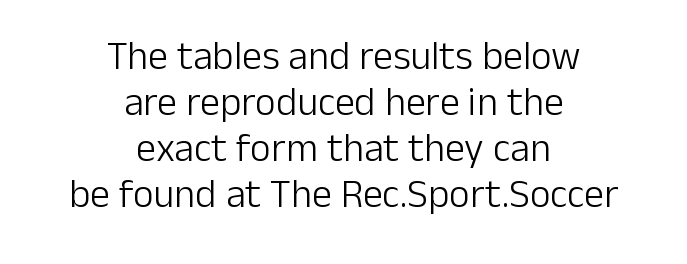
The image shows 40 px light sans-serif type, upright; set centered, tight line spacing (1.15x), normal letter spacing, not underlined; low stroke contrast and a medium x-height.
